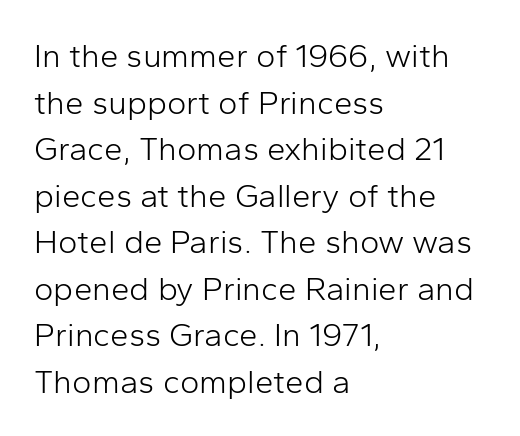
The image shows 33 px light sans-serif type, upright; set left-aligned, normal line spacing (1.41x), normal letter spacing, not underlined; low stroke contrast and a medium x-height.
